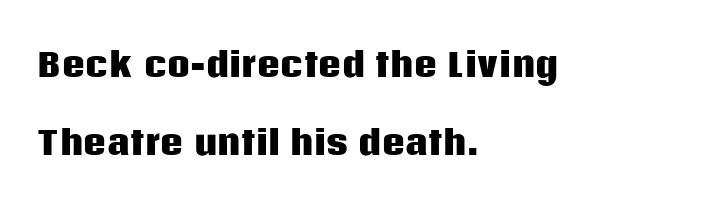
Pretty heavy lettering here — definitely bold. Honestly, the rows look like they've been pulled way apart. Looks like regular typesetting: each glyph gets only the width it needs. Rendered with straight, roman letterforms.
